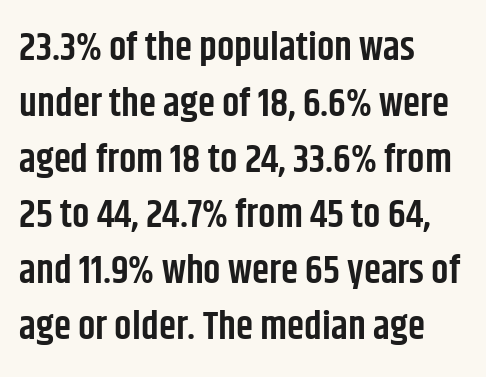
The image shows 39 px semibold, condensed sans-serif type, upright; set left-aligned, normal line spacing (1.43x), normal letter spacing, not underlined; low stroke contrast and a large x-height.
